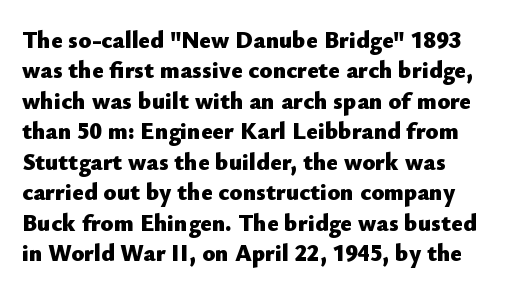
Q: Is the text bold? A: Yes.
Q: Is the text italic (slanted)? A: No, it is upright.
Q: Is the text underlined? A: No.
Q: Is the spacing between letters normal or unusually wide? A: Normal.
Q: Is the spacing between lines tight, normal or loose? A: Normal.
